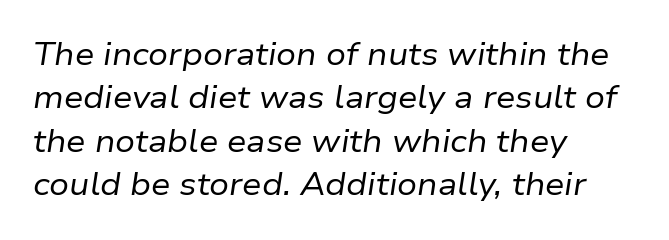
Tracking here is standard; glyphs follow each other at the usual distance. Do the characters align in a grid? No, the font is proportional. The glyphs are unaccompanied by any horizontal stroke below them. This is not heavy type; no bold has been used. When letters slant like this, we call the style italic. Does the leading feel generous? No, just average.
